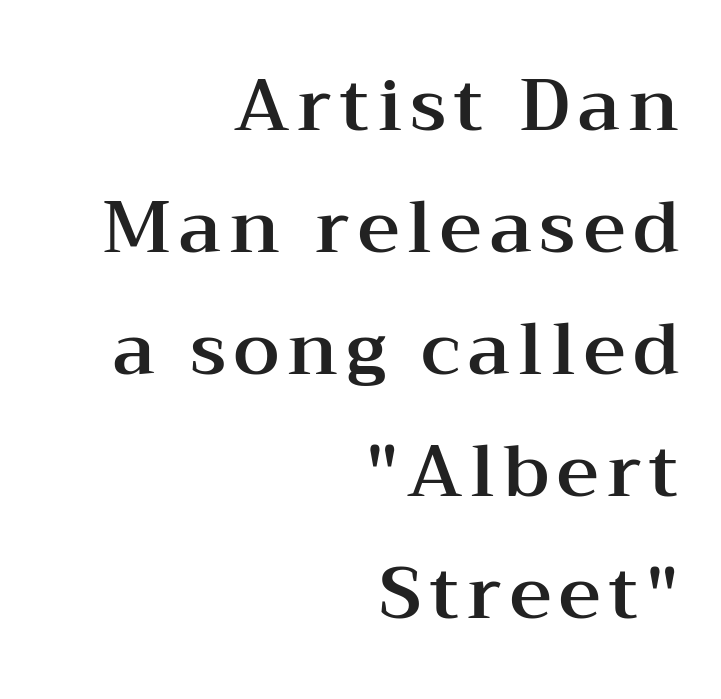
The image shows 73 px wide serif type, upright; set right-aligned, normal line spacing (1.67x), not underlined; medium stroke contrast and a medium x-height.
